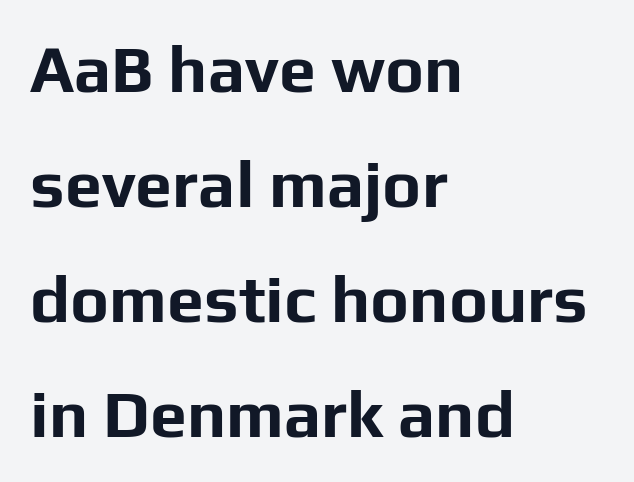
The image shows 66 px bold sans-serif type, upright; set left-aligned, line spacing 1.74x, normal letter spacing, not underlined; low stroke contrast and a medium x-height.
